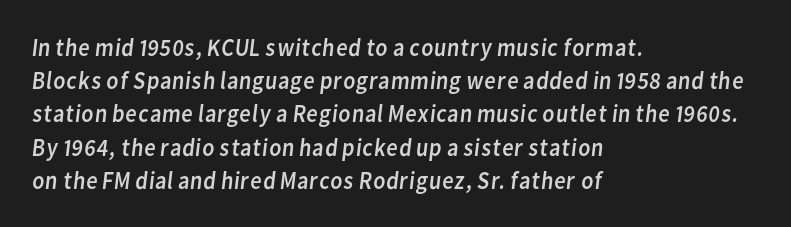
What stands out about the letter spacing? Nothing — it is the standard amount. Normally led — the rows are evenly, conventionally spaced. A student would call this left alignment; a typographer would say flush left, rag right. Check under the words: just untouched page. Think standard paragraph weight, or any step lighter than that.
